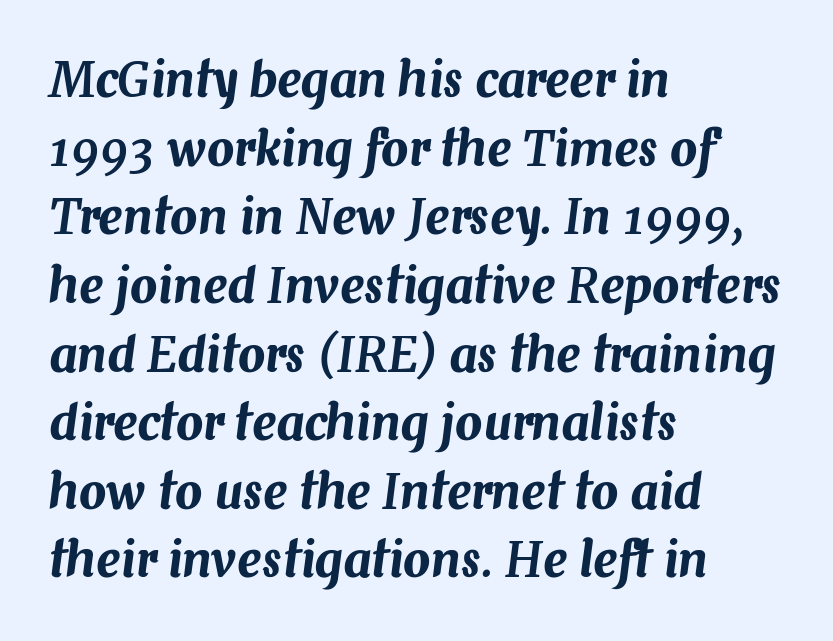
Q: Is the text italic (slanted)? A: Yes, it leans right by about 7 degrees.
Q: Is the text underlined? A: No.
Q: How is the paragraph aligned? A: Left-aligned.
Q: Is the spacing between letters normal or unusually wide? A: Normal.
Q: Is the spacing between lines tight, normal or loose? A: Normal.
Q: Width (condensed, normal, or wide)? A: Normal.
Q: Stroke contrast? A: Medium.
Q: x-height? A: Medium.
Q: Monospaced? A: No.
